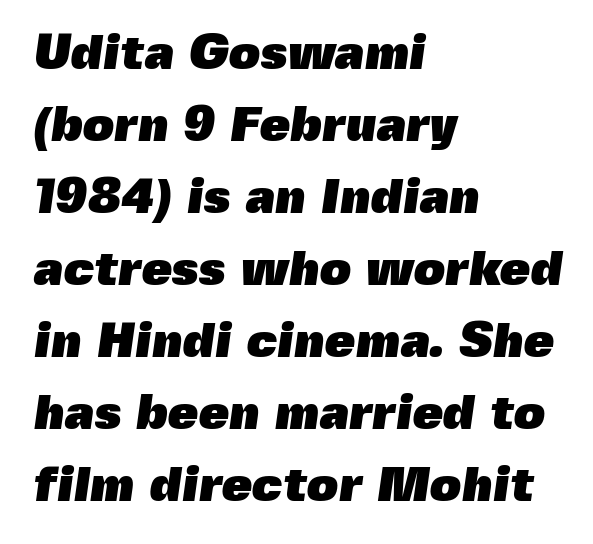
Q: Is the text bold? A: Yes.
Q: Is the typeface a serif or a sans-serif typeface? A: Sans-serif.
Q: Is the text underlined? A: No.
Q: How is the paragraph aligned? A: Left-aligned.
Q: Is the spacing between letters normal or unusually wide? A: Normal.
Q: Is the spacing between lines tight, normal or loose? A: Normal.
Q: Width (condensed, normal, or wide)? A: Normal.
Q: x-height? A: Medium.
Q: Monospaced? A: No.
